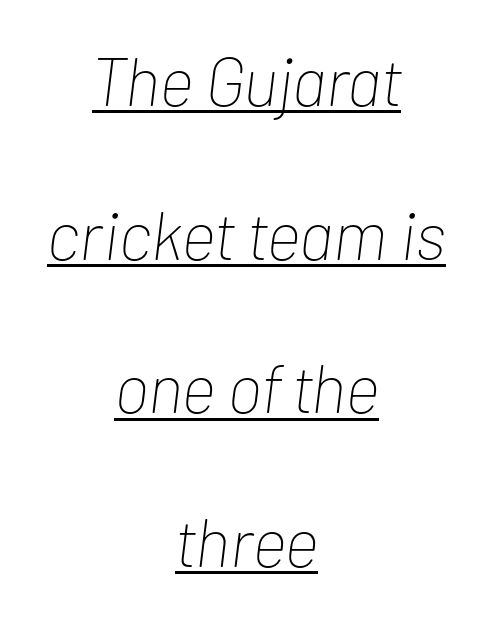
The image shows 68 px thin, condensed type, italic (leaning right); set centered, loose line spacing (2.26x), normal letter spacing, underlined; low stroke contrast and a medium x-height.
